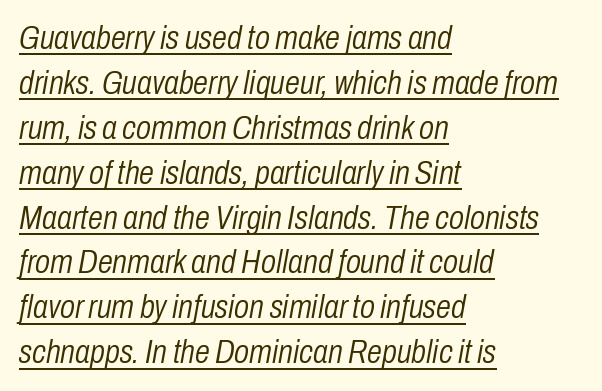
Q: Is the text bold? A: No.
Q: Is the text italic (slanted)? A: Yes, it leans right by about 10 degrees.
Q: Is the text underlined? A: Yes.
Q: How is the paragraph aligned? A: Left-aligned.
Q: Is the spacing between letters normal or unusually wide? A: Normal.
Q: Is the spacing between lines tight, normal or loose? A: Normal.
Q: Width (condensed, normal, or wide)? A: Condensed.
Q: Stroke contrast? A: Low.
Q: x-height? A: Medium.
Q: Monospaced? A: No.
